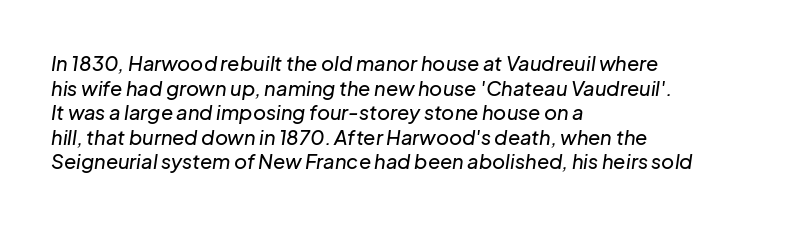
The image shows 20 px text type, italic (leaning right); set left-aligned, line spacing 1.23x, normal letter spacing, not underlined.
